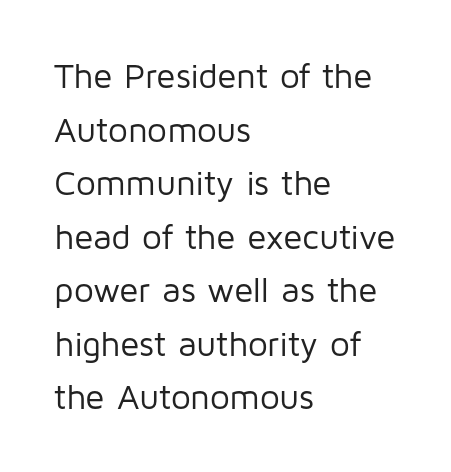
The image shows 35 px regular-weight sans-serif type, upright; set left-aligned, normal line spacing (1.53x), normal letter spacing, not underlined; low stroke contrast and a medium x-height.
